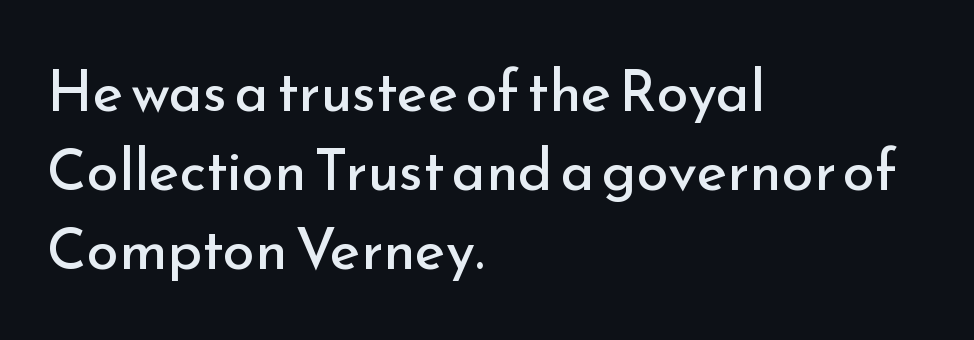
Q: Is the text bold? A: No.
Q: Is the text italic (slanted)? A: No, it is upright.
Q: Is the typeface a serif or a sans-serif typeface? A: Sans-serif.
Q: Is the text underlined? A: No.
Q: How is the paragraph aligned? A: Left-aligned.
Q: Is the spacing between letters normal or unusually wide? A: Normal.
Q: Is the spacing between lines tight, normal or loose? A: Normal.
Q: Width (condensed, normal, or wide)? A: Normal.
Q: Stroke contrast? A: Low.
Q: x-height? A: Small.
Q: Monospaced? A: No.
